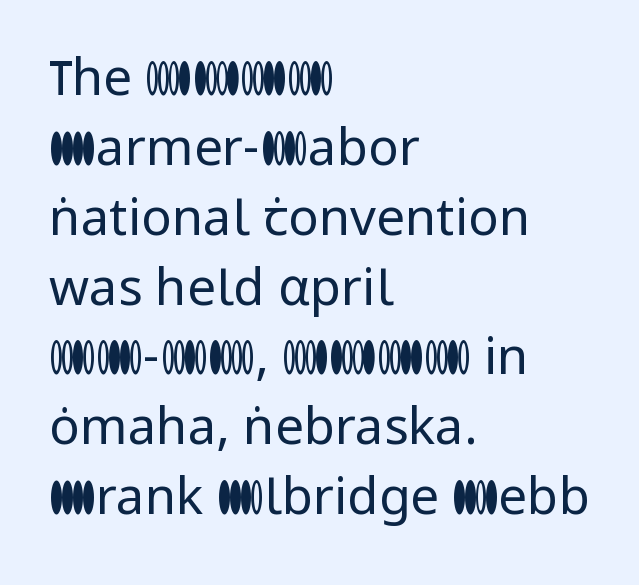
The image shows 51 px regular-weight sans-serif type, upright; set left-aligned, normal line spacing (1.37x), normal letter spacing, not underlined; low stroke contrast and a medium x-height.
